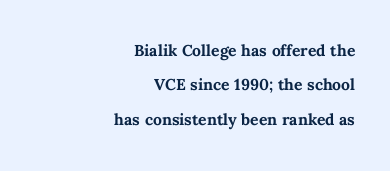
Vertically, the passage feels balanced, rows spaced as you'd expect. When letters stand straight like this, we call the style roman or upright. These lines keep a tight, regular rhythm from letter to letter. The text block is weighted toward the right margin, trailing off unevenly leftward. The glyphs are unaccompanied by any horizontal stroke below them. Plenty of ink on the page — the face is bold.
